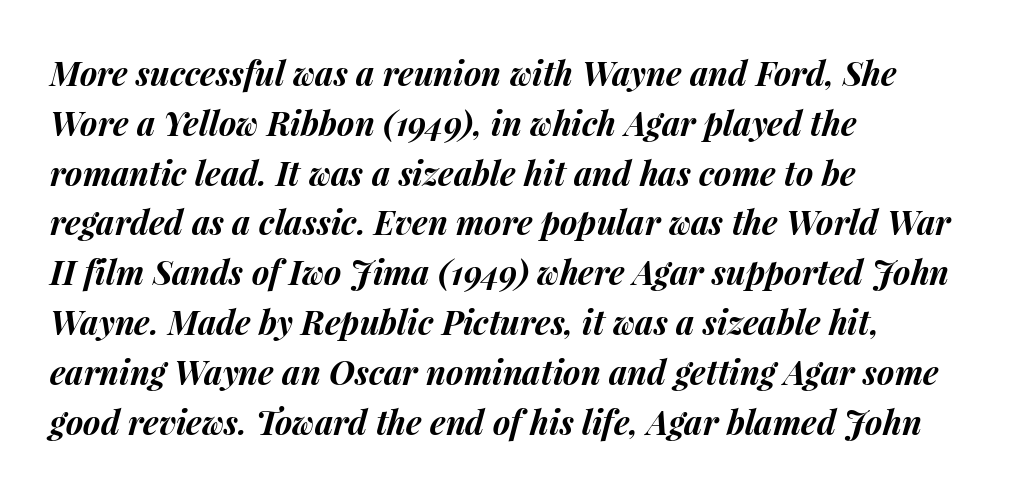
The image shows 33 px bold type, italic (leaning right); set left-aligned, normal line spacing (1.51x), normal letter spacing, not underlined; medium stroke contrast and a medium x-height.
